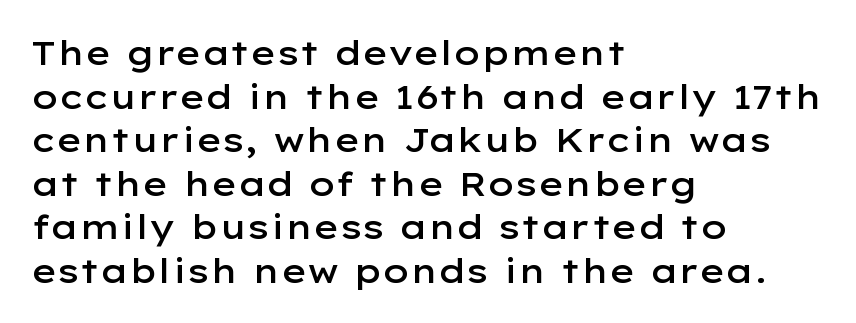
If you drew a line through each stem, it would be perfectly vertical. The gaps between neighbouring characters are ordinary and unremarkable. The rendering uses natural spacing where letterforms have individual widths. Look at the bottom of the vertical strokes: they stop flat, with no serifs.
